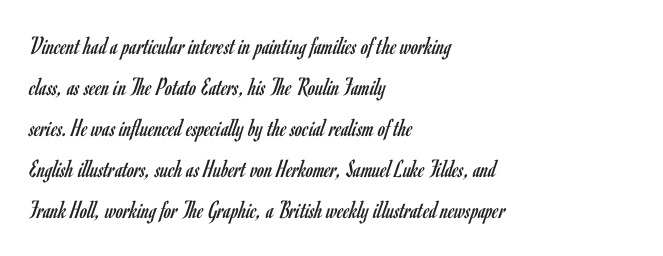
{"bold": "no", "underline": "no", "align": "left", "line_spacing": "normal", "line_spacing_ratio": 1.58, "letter_spacing": "normal", "letter_spacing_em": 0.0, "glyph_px": 26}
